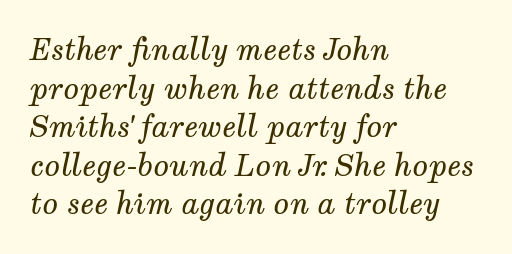
You can tell from the footed stems that serif type was used. The weight would be labelled regular, book, light, or lighter still. Is this a fixed-width face? No — the glyphs have proportional, varying widths. Horizontal bands of white between lines are of average thickness. Emphasis-style slanted type is in use.
